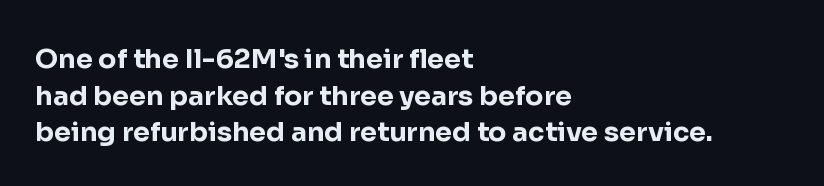
{"italic": "no", "bold": "yes", "underline": "no", "align": "left", "line_spacing": "normal", "line_spacing_ratio": 1.36, "letter_spacing": "normal", "letter_spacing_em": 0.0, "glyph_px": 27}
